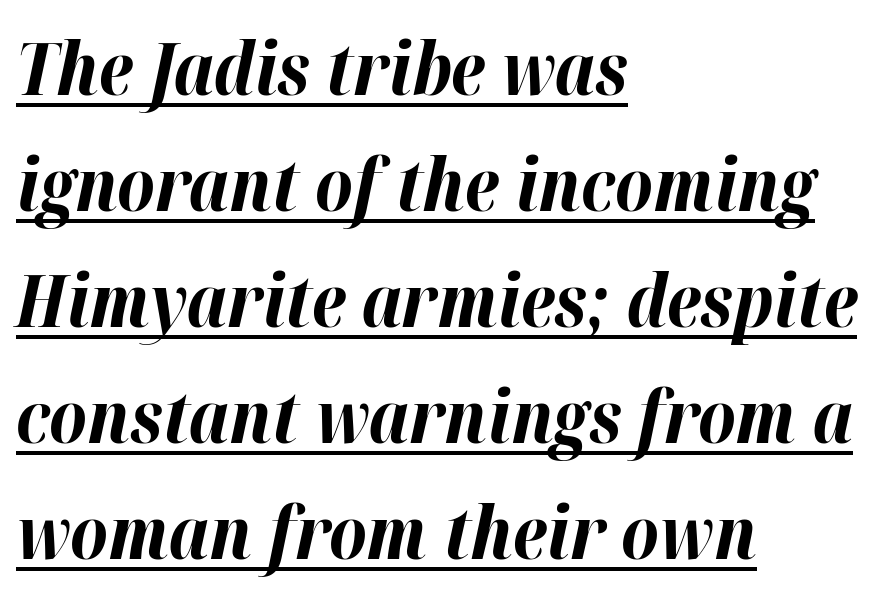
Q: Is the text bold? A: Yes.
Q: Is the text italic (slanted)? A: Yes, it leans right by about 12 degrees.
Q: Is the text underlined? A: Yes.
Q: How is the paragraph aligned? A: Left-aligned.
Q: Is the spacing between letters normal or unusually wide? A: Normal.
Q: Is the spacing between lines tight, normal or loose? A: Normal.
Q: Width (condensed, normal, or wide)? A: Normal.
Q: Stroke contrast? A: High.
Q: x-height? A: Medium.
Q: Monospaced? A: No.
